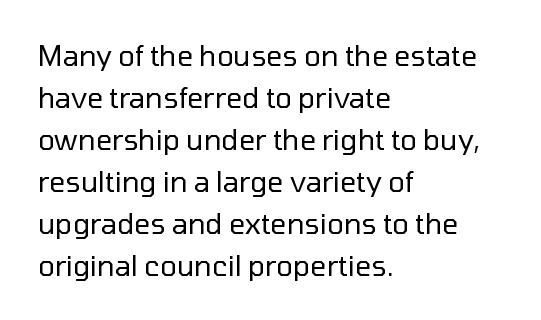
The image shows 28 px regular-weight sans-serif type, upright; set left-aligned, normal line spacing (1.5x), normal letter spacing, not underlined; low stroke contrast and a medium x-height.
